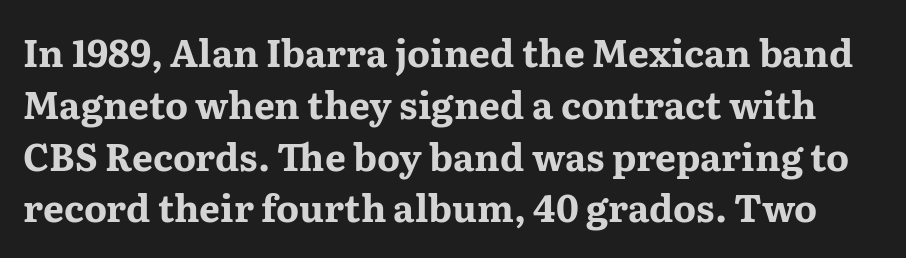
Q: Is the text bold? A: Yes.
Q: Is the text italic (slanted)? A: No, it is upright.
Q: Is the typeface a serif or a sans-serif typeface? A: Serif.
Q: Is the text underlined? A: No.
Q: Is the spacing between letters normal or unusually wide? A: Normal.
Q: Is the spacing between lines tight, normal or loose? A: Normal.
Q: Width (condensed, normal, or wide)? A: Wide.
Q: Stroke contrast? A: Medium.
Q: x-height? A: Medium.
Q: Monospaced? A: No.
